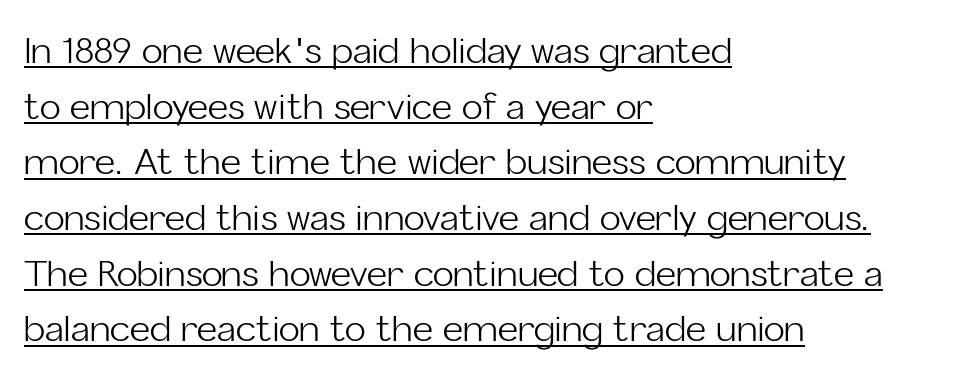
The image shows 35 px light sans-serif type, upright; set left-aligned, normal line spacing (1.59x), normal letter spacing, underlined; low stroke contrast and a medium x-height.
